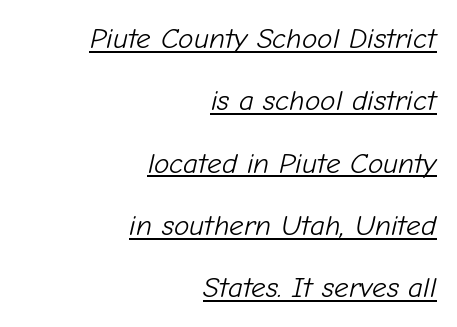
The image shows 29 px light type, italic (leaning right); set right-aligned, loose line spacing (2.15x), normal letter spacing, underlined; low stroke contrast and a medium x-height.
